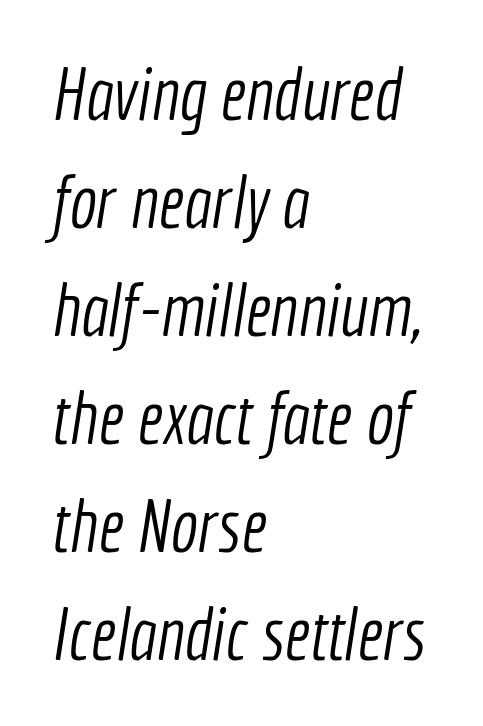
The image shows 73 px light, condensed sans-serif type; set left-aligned, normal line spacing (1.48x), normal letter spacing, not underlined; a medium x-height.
